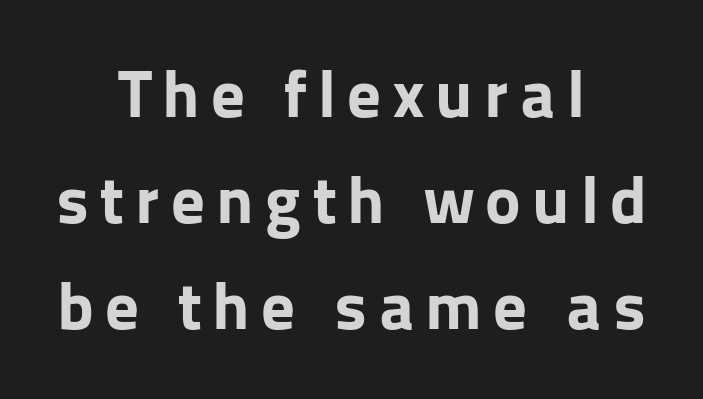
Strong, thick strokes mark this as bold type. A typesetter would call this proportional, since set widths differ per character. The typeface chosen for these lines omits serifs. In terms of leading, this rendering sits right in the middle. The letters stand upright; this is a roman face.
